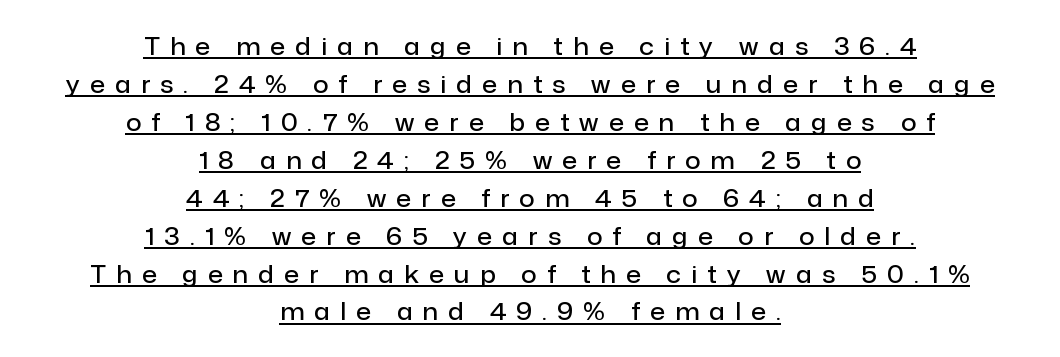
{"italic": "no", "bold": "semi", "underline": "yes", "align": "center", "line_spacing": "normal", "line_spacing_ratio": 1.58, "letter_spacing": "wide", "letter_spacing_em": 0.43, "glyph_px": 24}
